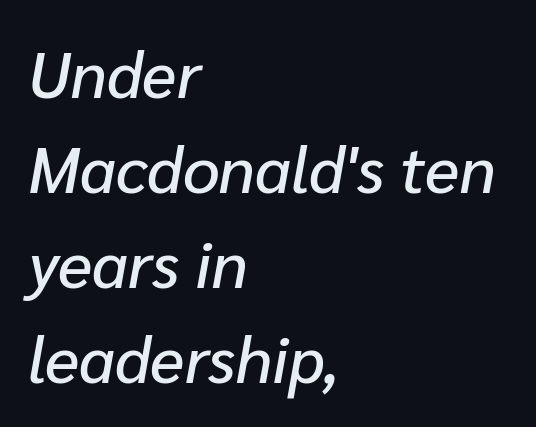
Q: Is the text italic (slanted)? A: Yes, it leans right by about 10 degrees.
Q: Is the text underlined? A: No.
Q: How is the paragraph aligned? A: Left-aligned.
Q: Is the spacing between letters normal or unusually wide? A: Normal.
Q: Is the spacing between lines tight, normal or loose? A: Normal.
Q: Width (condensed, normal, or wide)? A: Normal.
Q: Stroke contrast? A: Low.
Q: x-height? A: Medium.
Q: Monospaced? A: No.
